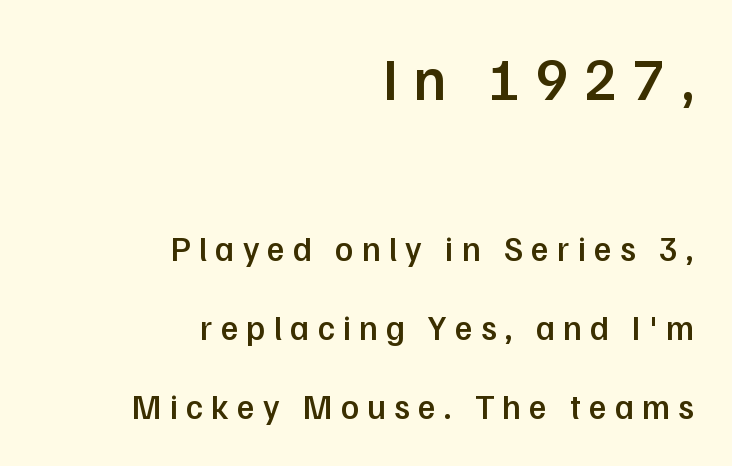
Q: Is the text bold? A: Semi-bold.
Q: Is the text italic (slanted)? A: No, it is upright.
Q: Is the typeface a serif or a sans-serif typeface? A: Sans-serif.
Q: Is the text underlined? A: No.
Q: How is the paragraph aligned? A: Right-aligned.
Q: Is the spacing between letters normal or unusually wide? A: Unusually wide.
Q: Is the spacing between lines tight, normal or loose? A: Loose.
Q: Which block of text is set in a larger size, the first (top) or the second (bottom)? A: The first (top) one.
Q: Width (condensed, normal, or wide)? A: Normal.
Q: Stroke contrast? A: Low.
Q: x-height? A: Medium.
Q: Monospaced? A: No.
